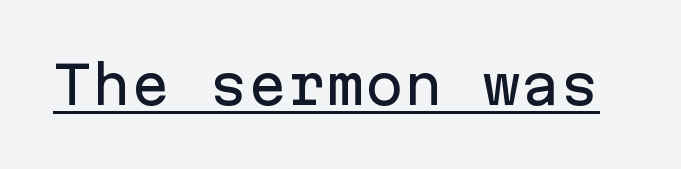
{"serif": "no", "italic": "no", "width": "normal", "stroke_contrast": "low", "x_height": "medium", "monospaced": "yes", "underline": "yes", "letter_spacing": "normal", "letter_spacing_em": 0.0, "glyph_px": 52}
